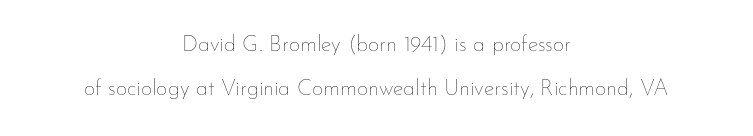
The image shows 22 px text type, upright; set centered, loose line spacing (2.02x), normal letter spacing, not underlined.
